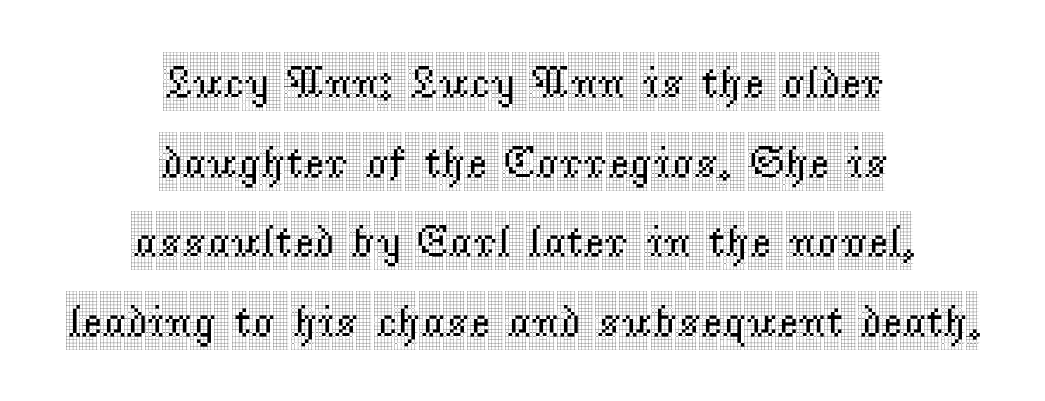
Q: Is the text italic (slanted)? A: No, it is upright.
Q: Is the typeface a serif or a sans-serif typeface? A: Serif.
Q: Is the text underlined? A: No.
Q: How is the paragraph aligned? A: Centered.
Q: Is the spacing between letters normal or unusually wide? A: Normal.
Q: Width (condensed, normal, or wide)? A: Condensed.
Q: x-height? A: Large.
Q: Monospaced? A: No.
